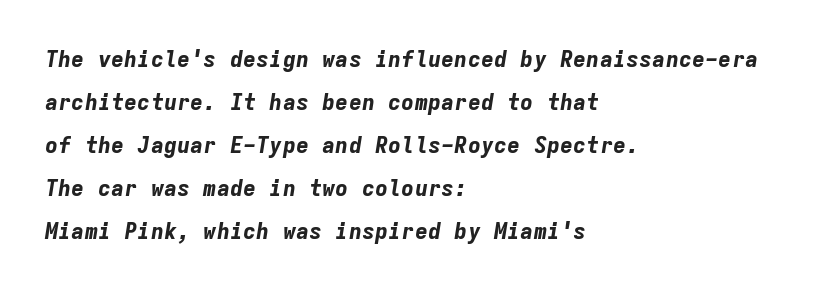
{"italic": "yes", "lean": "right", "slant_degrees": 9, "bold": "yes", "underline": "no", "align": "left", "line_spacing": "loose", "line_spacing_ratio": 1.96, "letter_spacing": "normal", "letter_spacing_em": 0.0, "glyph_px": 22}
